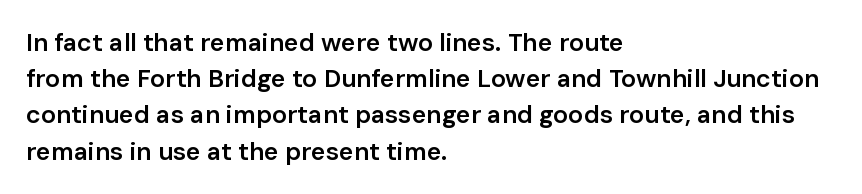
Caption: semibold face, moderately heavy strokes. Type without underlining. Quick note: interline space is typical. Vertical strokes here are truly vertical. Caption: multi-line text, flush left, ragged right.
